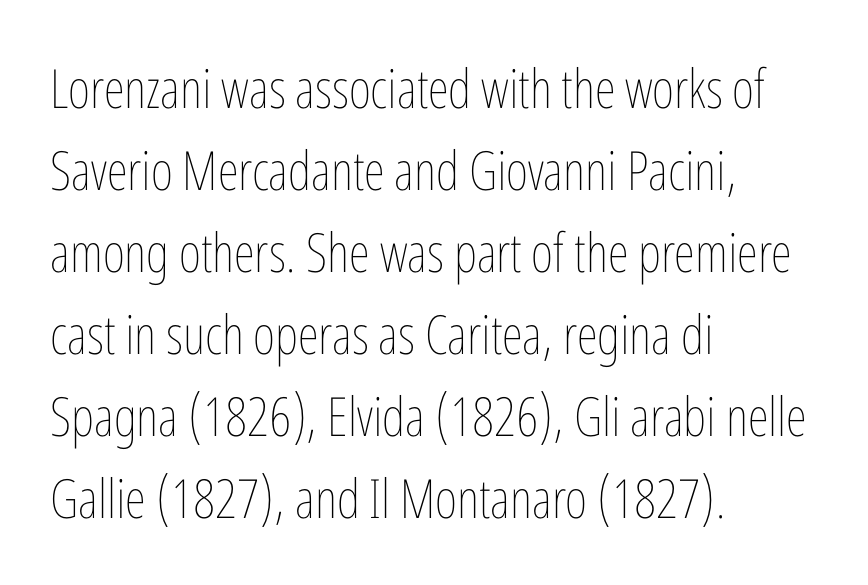
The image shows 54 px thin, condensed type, upright; set left-aligned, normal line spacing (1.52x), normal letter spacing, not underlined; low stroke contrast and a medium x-height.
